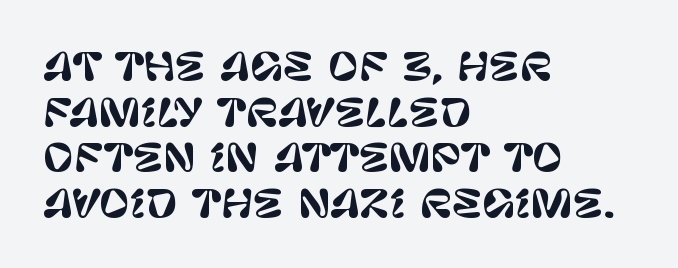
{"serif": "no", "width": "normal", "stroke_contrast": "low", "x_height": "large", "monospaced": "no", "underline": "no", "align": "left", "line_spacing_ratio": 1.23, "letter_spacing": "normal", "letter_spacing_em": 0.0, "glyph_px": 37}
